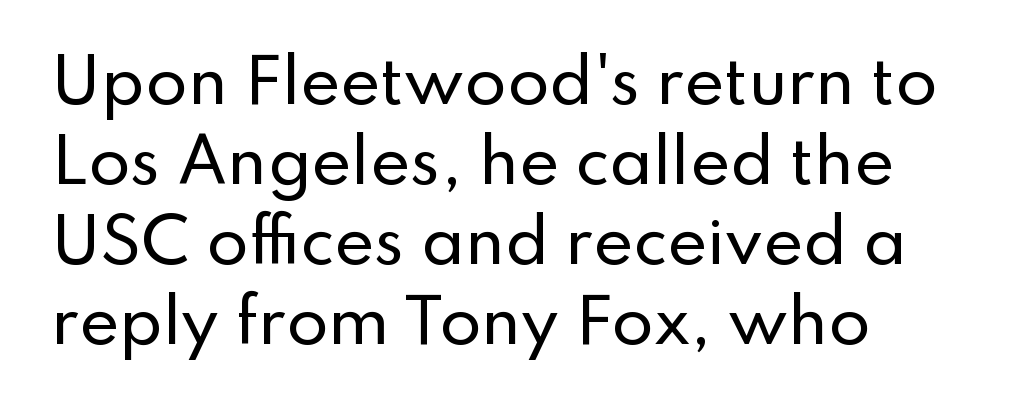
The image shows 61 px sans-serif type, upright; set left-aligned, normal line spacing (1.31x), normal letter spacing, not underlined; low stroke contrast and a small x-height.
